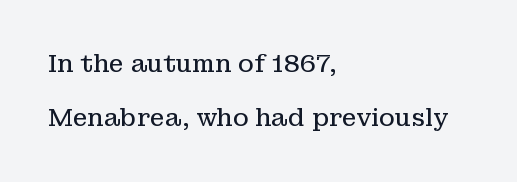
Horizontal alignment here is leftward, the default for most running prose. The passage shown is not underscored anywhere. The lettering holds an erect, upright posture throughout. The cut favours lightness, reaching ordinary text weight at its darkest. Leading: increased.
